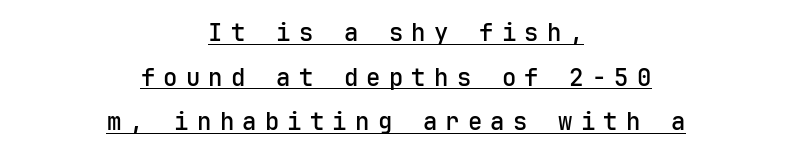
The image shows 24 px text type, upright; set centered, line spacing 1.86x, unusually wide letter spacing (+0.34 em), underlined.
